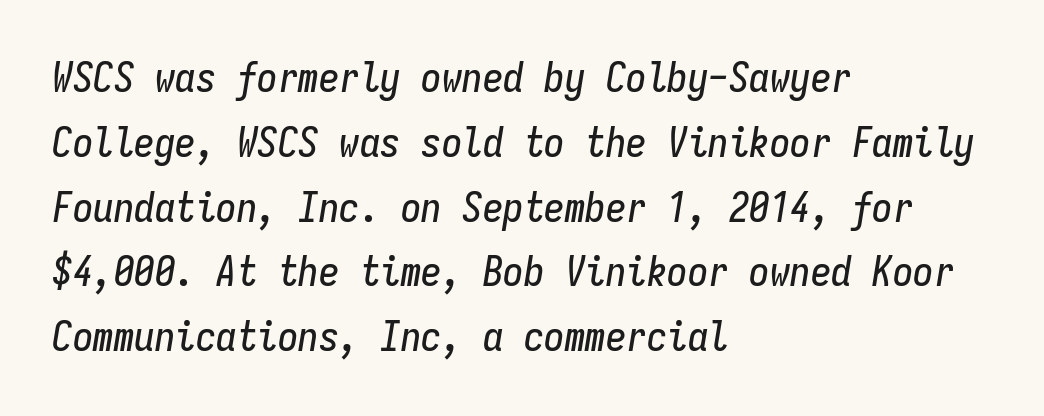
Horizontal bands of white between lines are of average thickness. Left-aligned paragraph, ragged on the right. Every character here occupies the same horizontal width, giving the sample a typewriter-like rhythm. Is the letter spacing exaggerated? No — it looks like the ordinary default.
